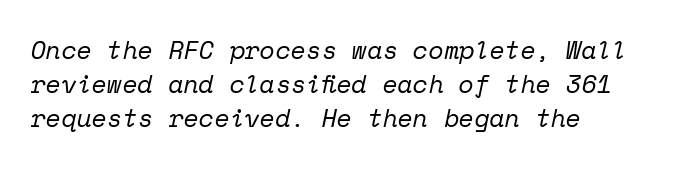
Q: Is the text bold? A: No.
Q: Is the text italic (slanted)? A: Yes, it leans right by about 12 degrees.
Q: Is the text underlined? A: No.
Q: How is the paragraph aligned? A: Left-aligned.
Q: Is the spacing between letters normal or unusually wide? A: Normal.
Q: Is the spacing between lines tight, normal or loose? A: Normal.
